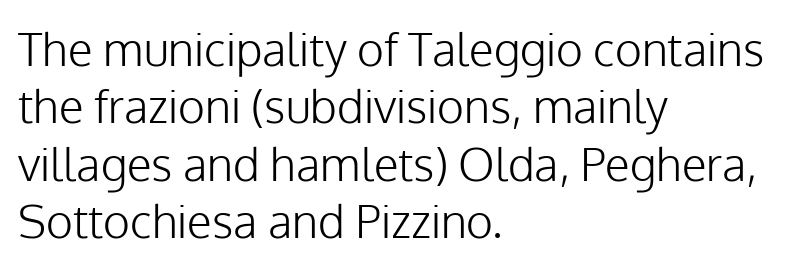
The image shows 46 px light sans-serif type, upright; set left-aligned, normal line spacing (1.25x), normal letter spacing, not underlined; low stroke contrast and a medium x-height.
